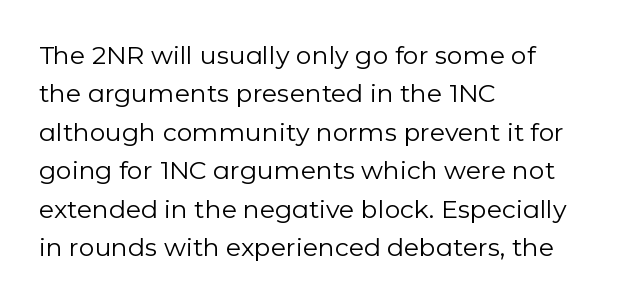
The image shows 25 px text type, upright; set left-aligned, normal line spacing (1.54x), normal letter spacing, not underlined.
